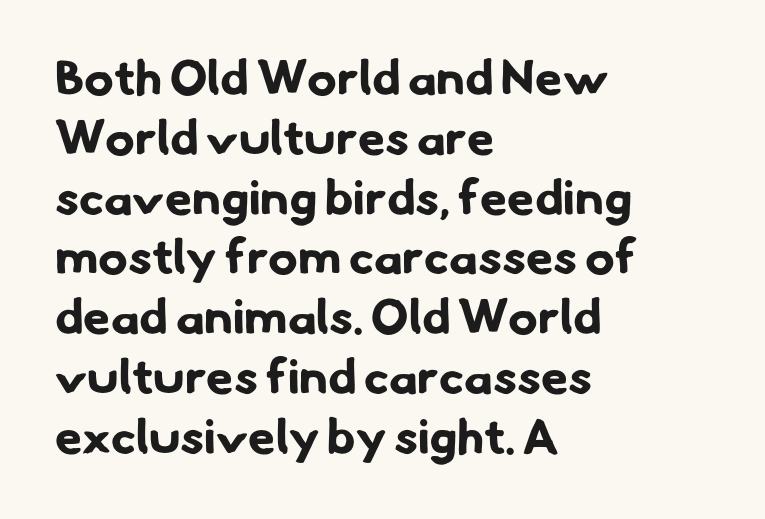
The image shows 49 px bold sans-serif type; set left-aligned, line spacing 1.22x, normal letter spacing, not underlined; low stroke contrast and a small x-height.
